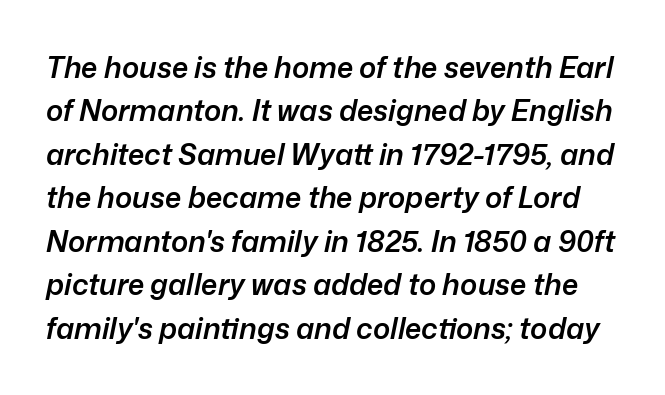
Q: Is the text bold? A: Semi-bold.
Q: Is the text italic (slanted)? A: Yes, it leans right by about 12 degrees.
Q: Is the text underlined? A: No.
Q: Is the spacing between letters normal or unusually wide? A: Normal.
Q: Is the spacing between lines tight, normal or loose? A: Normal.
Q: Width (condensed, normal, or wide)? A: Normal.
Q: Stroke contrast? A: Low.
Q: x-height? A: Medium.
Q: Monospaced? A: No.
